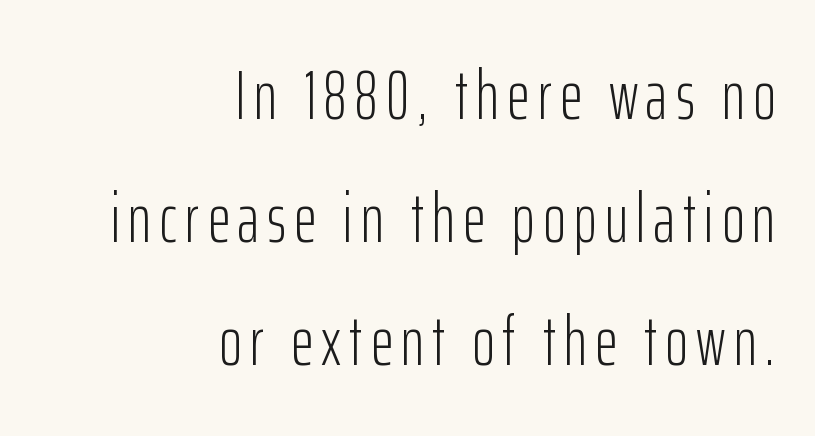
{"serif": "no", "italic": "no", "bold": "no", "weight": "light", "width": "condensed", "stroke_contrast": "low", "x_height": "medium", "monospaced": "no", "underline": "no", "align": "right", "line_spacing_ratio": 1.78, "glyph_px": 69}
